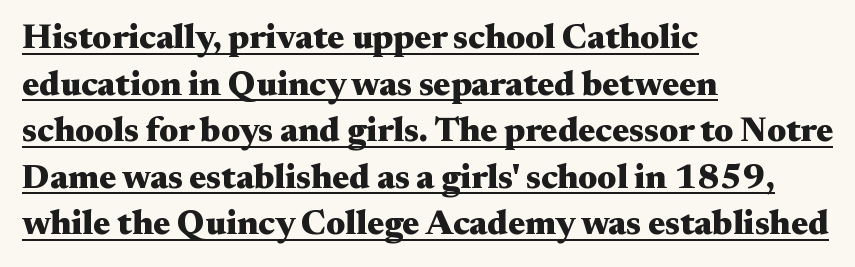
Q: Is the text bold? A: Yes.
Q: Is the text italic (slanted)? A: No, it is upright.
Q: Is the typeface a serif or a sans-serif typeface? A: Serif.
Q: Is the text underlined? A: Yes.
Q: How is the paragraph aligned? A: Left-aligned.
Q: Is the spacing between letters normal or unusually wide? A: Normal.
Q: Is the spacing between lines tight, normal or loose? A: Normal.
Q: Width (condensed, normal, or wide)? A: Wide.
Q: Stroke contrast? A: Medium.
Q: x-height? A: Small.
Q: Monospaced? A: No.
